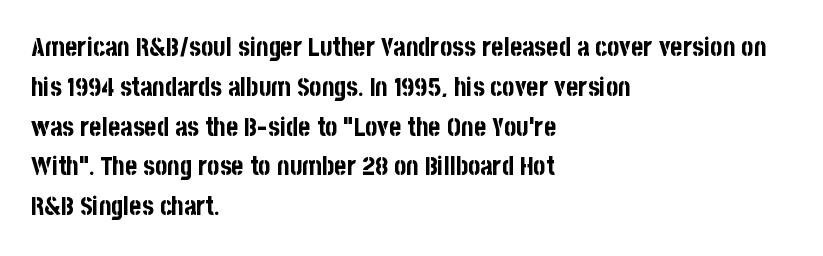
Plenty of ink on the page — the face is bold. Vertical spacing — default. Descenders hang freely into open space. All the whitespace from short lines collects on the right. This rendering leaves character spacing at its baseline value. Do the letters lean? They stand straight.
